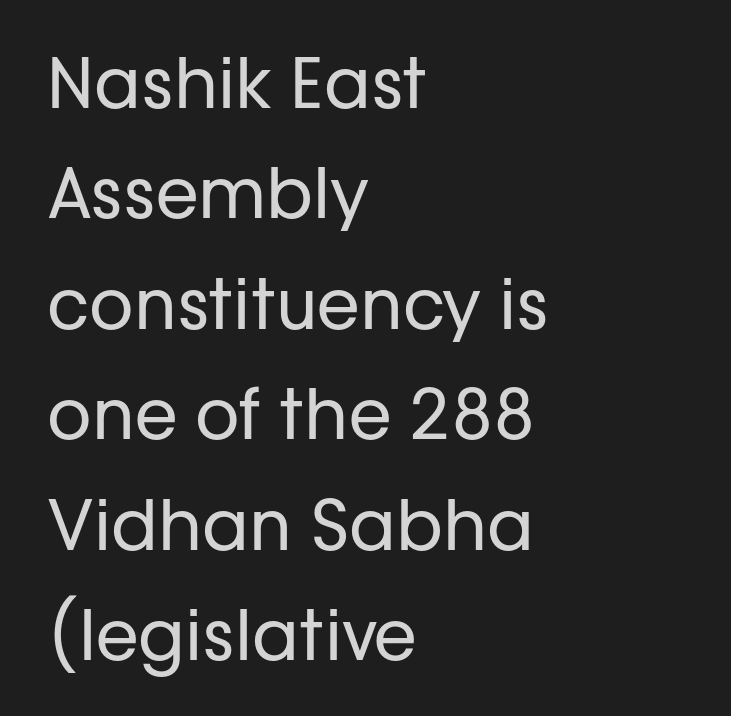
Q: Is the text bold? A: No.
Q: Is the text italic (slanted)? A: No, it is upright.
Q: Is the typeface a serif or a sans-serif typeface? A: Sans-serif.
Q: Is the text underlined? A: No.
Q: How is the paragraph aligned? A: Left-aligned.
Q: Is the spacing between letters normal or unusually wide? A: Normal.
Q: Is the spacing between lines tight, normal or loose? A: Normal.
Q: Width (condensed, normal, or wide)? A: Normal.
Q: Stroke contrast? A: Low.
Q: x-height? A: Medium.
Q: Monospaced? A: No.
